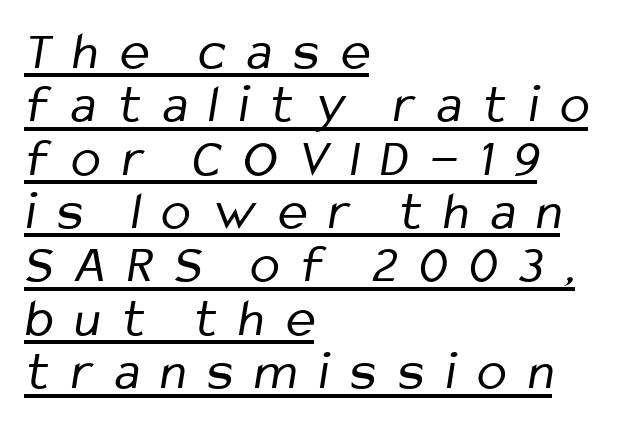
{"serif": "no", "bold": "no", "weight": "regular", "width": "condensed", "stroke_contrast": "low", "x_height": "medium", "monospaced": "no", "underline": "yes", "align": "left", "line_spacing": "tight", "line_spacing_ratio": 0.97, "letter_spacing": "wide", "letter_spacing_em": 0.39, "glyph_px": 55}
